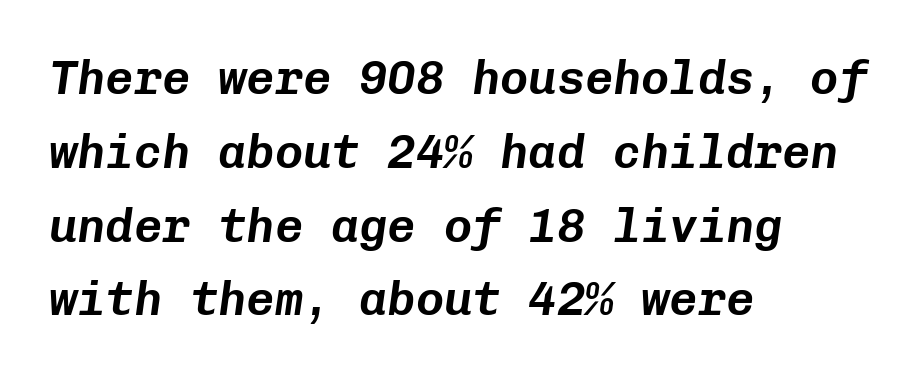
The image shows 47 px text type, italic (leaning right), monospaced; set left-aligned, normal line spacing (1.57x), normal letter spacing, not underlined; low stroke contrast and a medium x-height.
